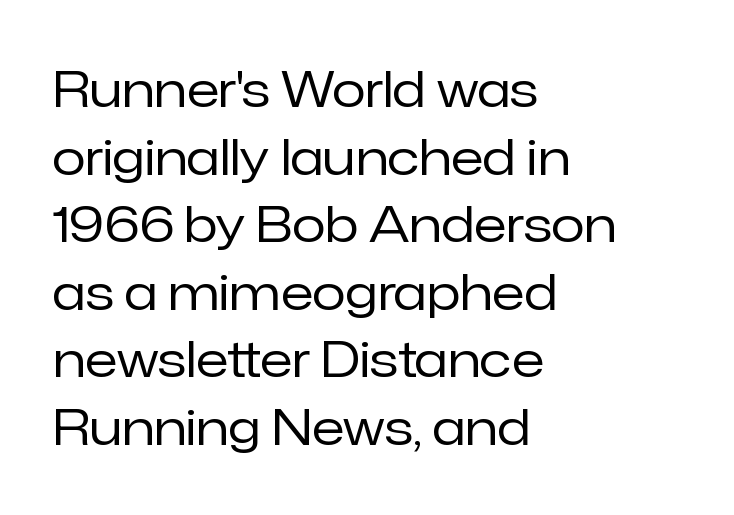
The image shows 49 px regular-weight sans-serif type, upright; set left-aligned, normal line spacing (1.38x), normal letter spacing, not underlined; low stroke contrast and a medium x-height.
